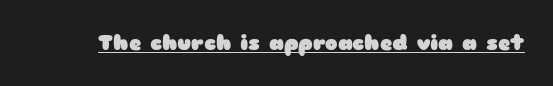
Q: Is the text bold? A: Yes.
Q: Is the text italic (slanted)? A: No, it is upright.
Q: Is the text underlined? A: Yes.
Q: Is the spacing between letters normal or unusually wide? A: Normal.
